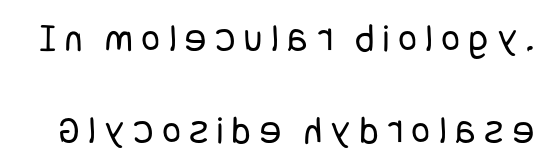
Look at the bottom of the vertical strokes: they stop flat, with no serifs. A light-to-regular cut is what we see here. Unmarked baselines from the first word to the last. In terms of leading, this rendering errs on the spacious side. Unlike italic type, these characters show no tilt at all.
